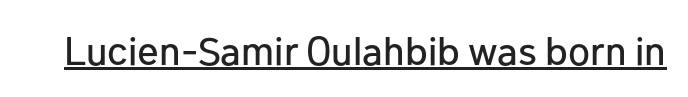
The glyphs are accompanied by a horizontal stroke just below them. When letters stand straight like this, we call the style roman or upright. A typesetter would call this proportional, since set widths differ per character. A typesetter would call this zero additional tracking.
